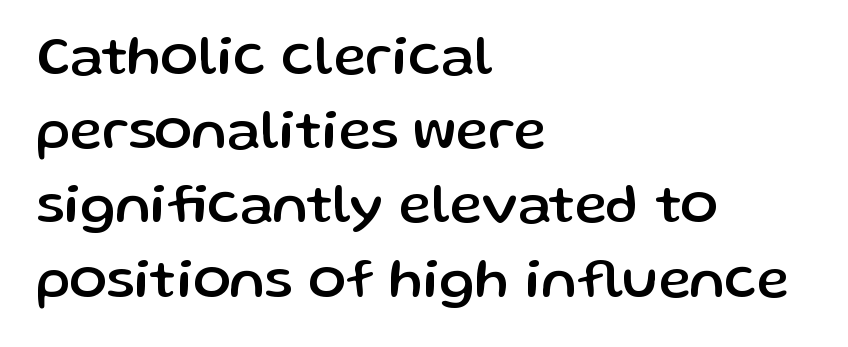
{"serif": "no", "italic": "no", "width": "normal", "stroke_contrast": "low", "x_height": "medium", "monospaced": "no", "underline": "no", "align": "left", "line_spacing": "normal", "line_spacing_ratio": 1.35, "letter_spacing": "normal", "letter_spacing_em": 0.0, "glyph_px": 55}
